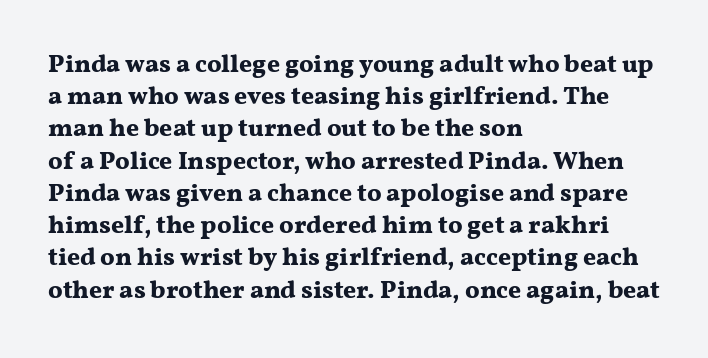
The image shows 25 px bold type, upright; set left-aligned, normal line spacing (1.29x), normal letter spacing, not underlined.
